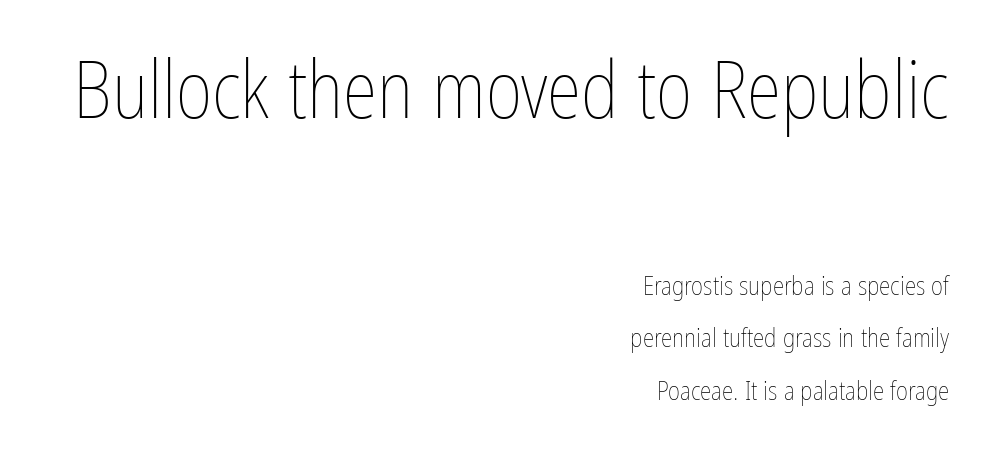
The image shows 79 px thin, condensed type, upright; set right-aligned, loose line spacing (2.02x), normal letter spacing, not underlined; the first (top) block is 3.04x larger; low stroke contrast and a medium x-height.
